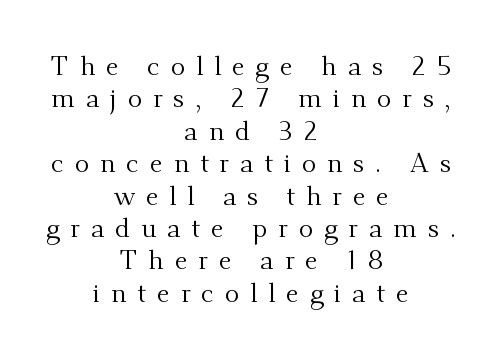
The image shows 27 px text type, upright; set centered, line spacing 1.2x, unusually wide letter spacing (+0.4 em), not underlined.
